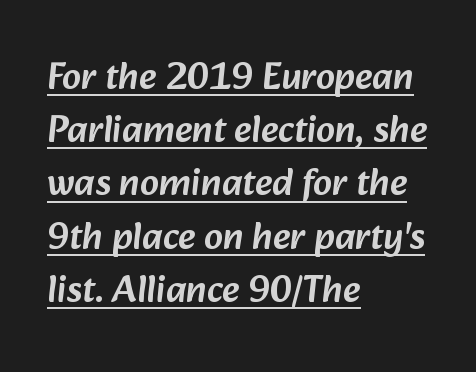
{"serif": "no", "width": "normal", "stroke_contrast": "low", "x_height": "medium", "monospaced": "no", "underline": "yes", "align": "left", "line_spacing": "normal", "line_spacing_ratio": 1.4, "letter_spacing": "normal", "letter_spacing_em": 0.0, "glyph_px": 38}
